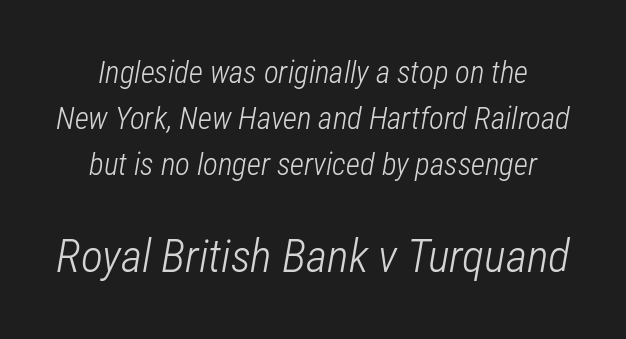
The image shows 46 px light, condensed type, italic (leaning right); set normal line spacing (1.49x), normal letter spacing, not underlined; the second (bottom) block is 1.48x larger; low stroke contrast and a medium x-height.
